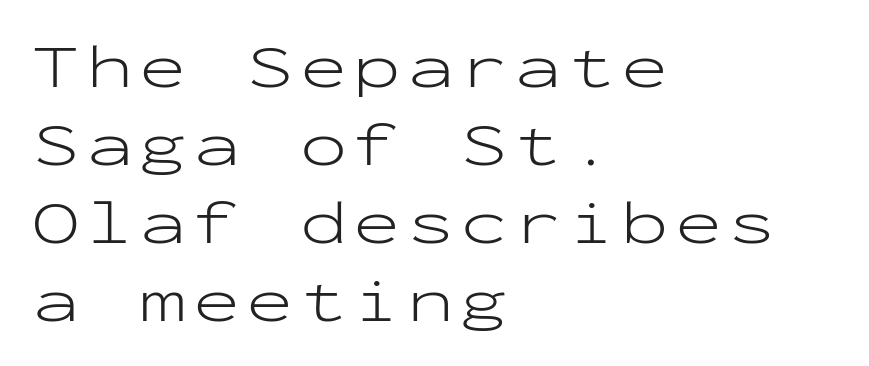
Q: Is the text bold? A: No.
Q: Is the text italic (slanted)? A: No, it is upright.
Q: Is the typeface a serif or a sans-serif typeface? A: Sans-serif.
Q: Is the text underlined? A: No.
Q: How is the paragraph aligned? A: Left-aligned.
Q: Width (condensed, normal, or wide)? A: Wide.
Q: Stroke contrast? A: Low.
Q: x-height? A: Medium.
Q: Monospaced? A: Yes.
